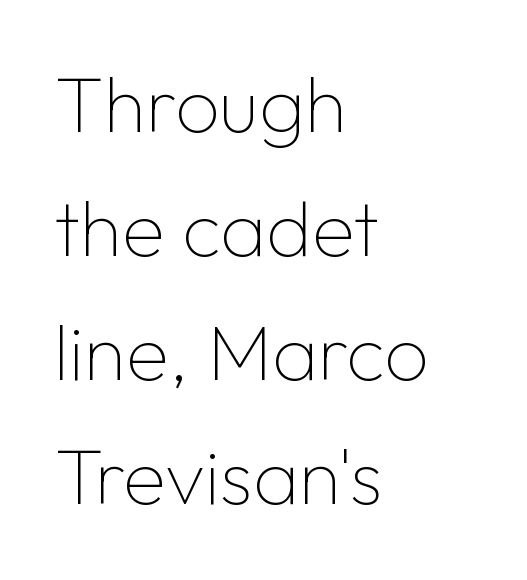
Is this a fixed-width face? No — the glyphs have proportional, varying widths. Weight class: somewhere from thin through regular. The passage is arranged the way most books set body copy — flush left. These lines were composed using upright roman letters. This rendering leaves character spacing at its baseline value. The block of text has a typical density, with ordinary space between rows.
